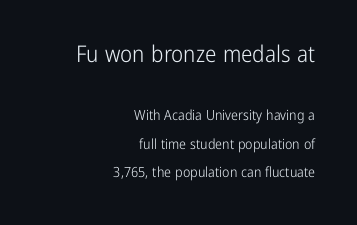
Q: Is the text bold? A: No.
Q: Is the text italic (slanted)? A: No, it is upright.
Q: Is the text underlined? A: No.
Q: How is the paragraph aligned? A: Right-aligned.
Q: Is the spacing between letters normal or unusually wide? A: Normal.
Q: Is the spacing between lines tight, normal or loose? A: Loose.
Q: Which block of text is set in a larger size, the first (top) or the second (bottom)? A: The first (top) one.
